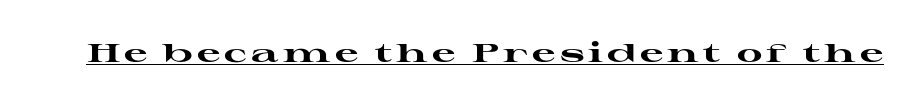
{"italic": "no", "bold": "yes", "underline": "yes", "glyph_px": 26}
